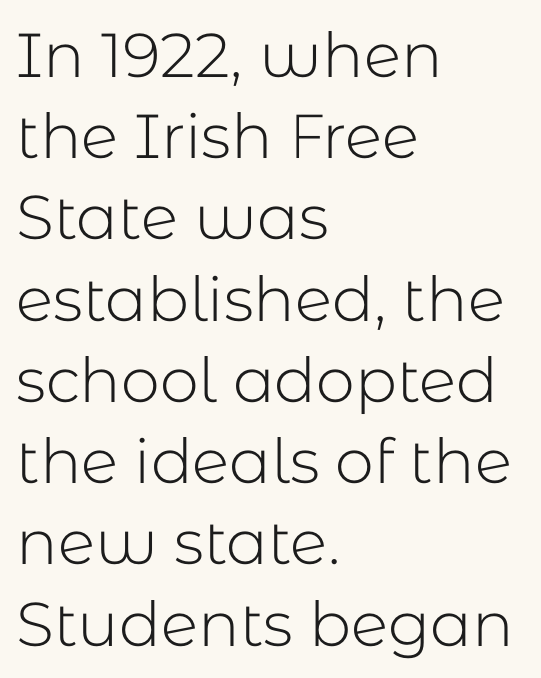
The image shows 62 px light sans-serif type, upright; set left-aligned, normal line spacing (1.31x), normal letter spacing, not underlined; low stroke contrast and a medium x-height.
